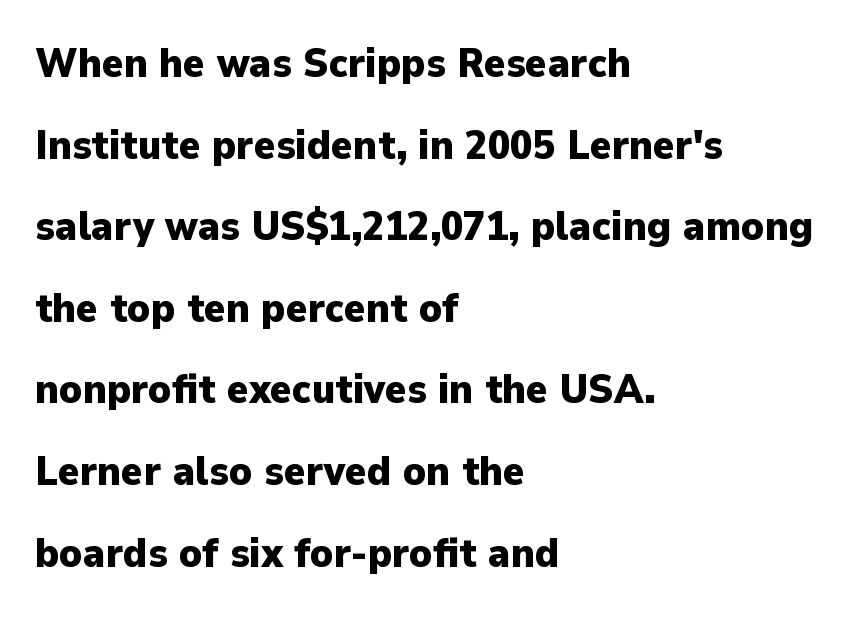
{"serif": "no", "italic": "no", "bold": "yes", "weight": "heavy", "width": "normal", "stroke_contrast": "low", "x_height": "medium", "monospaced": "no", "underline": "no", "align": "left", "line_spacing": "loose", "line_spacing_ratio": 1.99, "letter_spacing": "normal", "letter_spacing_em": 0.0, "glyph_px": 41}
